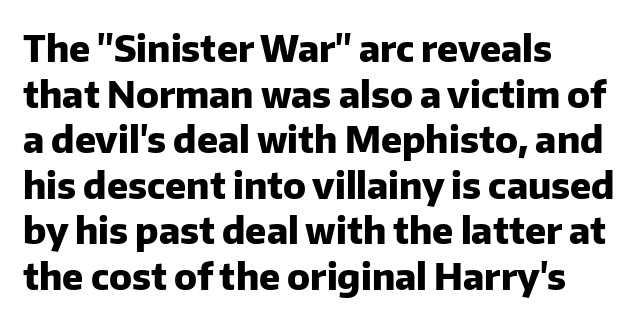
{"serif": "no", "italic": "no", "bold": "yes", "weight": "heavy", "width": "normal", "stroke_contrast": "low", "x_height": "medium", "monospaced": "no", "underline": "no", "align": "left", "line_spacing_ratio": 1.23, "letter_spacing": "normal", "letter_spacing_em": 0.0, "glyph_px": 37}
